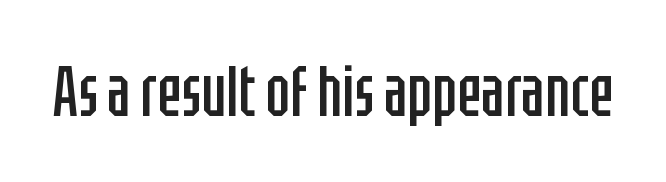
The image shows 72 px regular-weight, condensed sans-serif type, upright; set normal letter spacing, not underlined; low stroke contrast and a large x-height.
